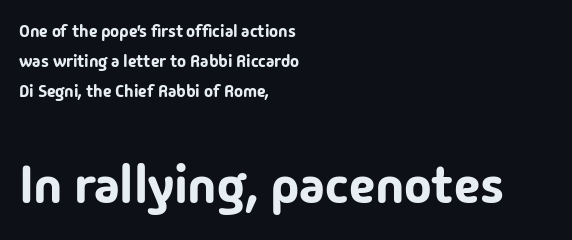
Q: Is the text italic (slanted)? A: No, it is upright.
Q: Is the typeface a serif or a sans-serif typeface? A: Sans-serif.
Q: Is the text underlined? A: No.
Q: How is the paragraph aligned? A: Left-aligned.
Q: Is the spacing between letters normal or unusually wide? A: Normal.
Q: Which block of text is set in a larger size, the first (top) or the second (bottom)? A: The second (bottom) one.
Q: Width (condensed, normal, or wide)? A: Normal.
Q: Stroke contrast? A: Low.
Q: x-height? A: Medium.
Q: Monospaced? A: No.
